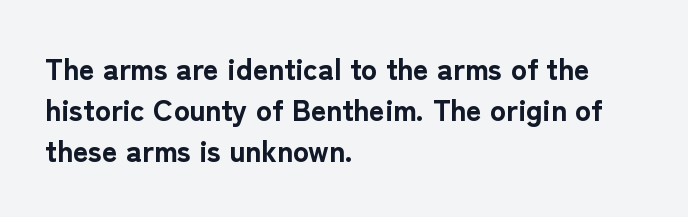
The image shows 30 px bold sans-serif type, upright; set left-aligned, normal line spacing (1.37x), normal letter spacing, not underlined; low stroke contrast and a medium x-height.
